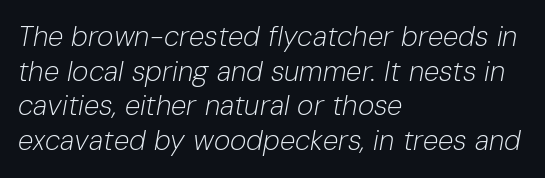
{"italic": "yes", "lean": "right", "slant_degrees": 10, "bold": "no", "weight": "light", "width": "normal", "stroke_contrast": "low", "x_height": "medium", "monospaced": "no", "underline": "no", "align": "left", "line_spacing_ratio": 1.24, "letter_spacing": "normal", "letter_spacing_em": 0.0, "glyph_px": 28}
